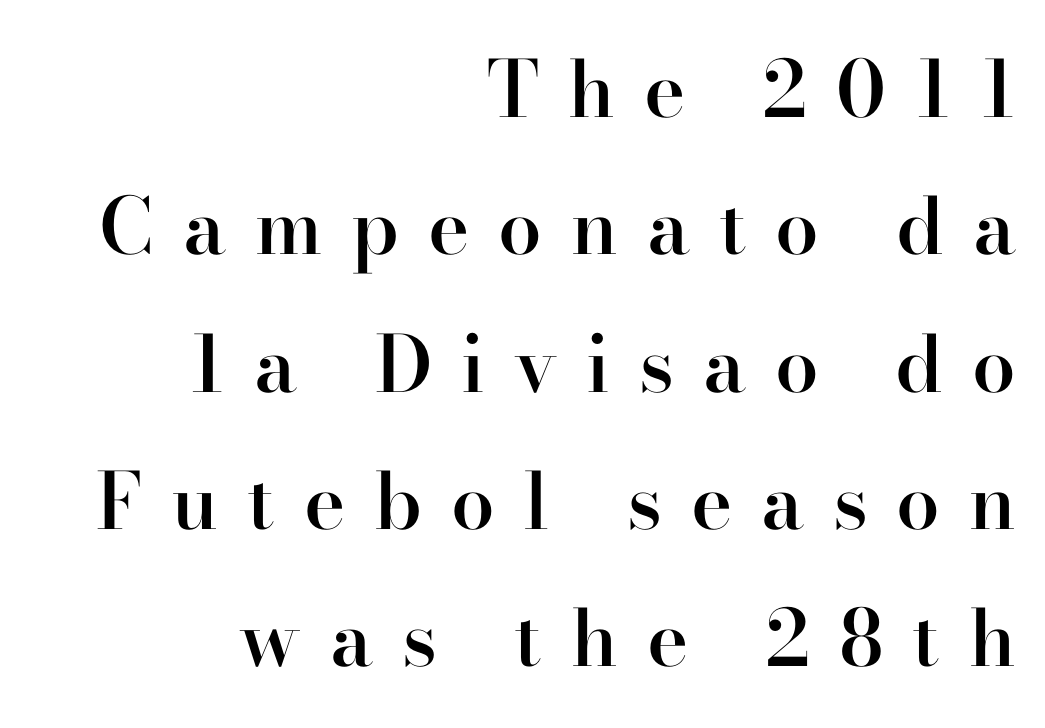
The image shows 78 px semibold serif type, upright; set right-aligned, line spacing 1.76x, unusually wide letter spacing (+0.37 em), not underlined; high stroke contrast and a small x-height.
